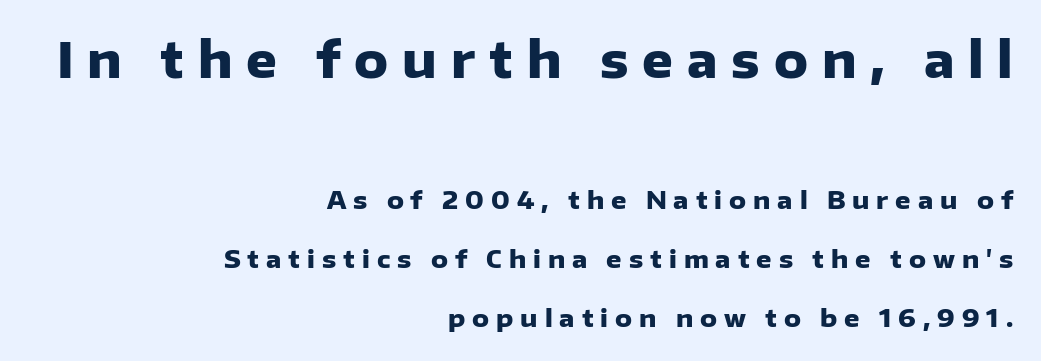
{"serif": "no", "italic": "no", "bold": "yes", "weight": "heavy", "width": "normal", "stroke_contrast": "low", "x_height": "medium", "monospaced": "no", "underline": "no", "align": "right", "line_spacing": "loose", "line_spacing_ratio": 2.45, "letter_spacing": "wide", "letter_spacing_em": 0.29, "larger_block": "first", "size_ratio": 2.0, "glyph_px": 48}
